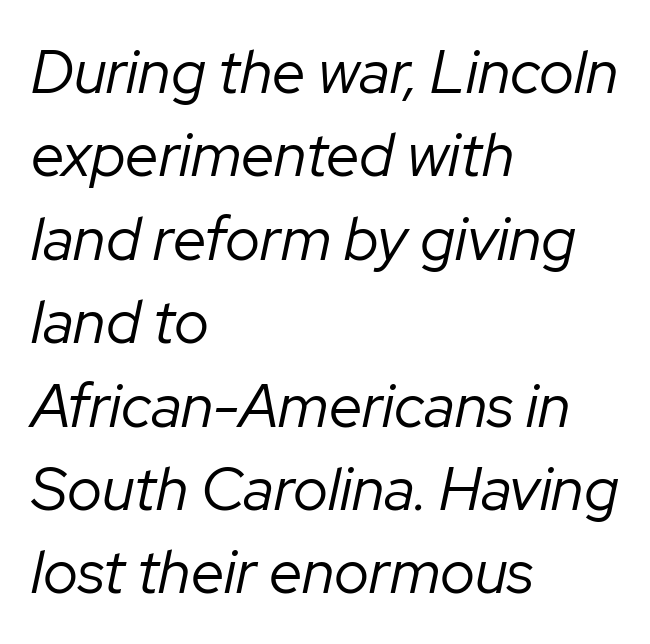
Rule under the text: the space is simply empty. If you measured baseline to baseline, you'd find a middling distance. Layout note: lines flush left. Heft: none added — not bold. Here the designer chose a conventional face with non-uniform glyph widths.
